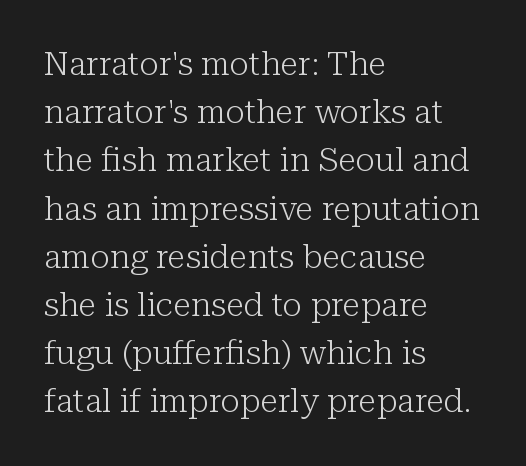
{"serif": "yes", "italic": "no", "bold": "no", "weight": "light", "width": "normal", "stroke_contrast": "low", "x_height": "medium", "monospaced": "no", "underline": "no", "align": "left", "line_spacing": "normal", "line_spacing_ratio": 1.46, "letter_spacing": "normal", "letter_spacing_em": 0.0, "glyph_px": 33}
